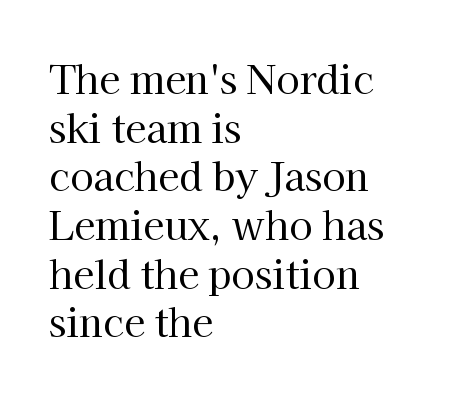
Q: Is the text bold? A: No.
Q: Is the text italic (slanted)? A: No, it is upright.
Q: Is the typeface a serif or a sans-serif typeface? A: Serif.
Q: Is the text underlined? A: No.
Q: How is the paragraph aligned? A: Left-aligned.
Q: Is the spacing between letters normal or unusually wide? A: Normal.
Q: Is the spacing between lines tight, normal or loose? A: Normal.
Q: Width (condensed, normal, or wide)? A: Normal.
Q: Stroke contrast? A: High.
Q: x-height? A: Medium.
Q: Monospaced? A: No.
